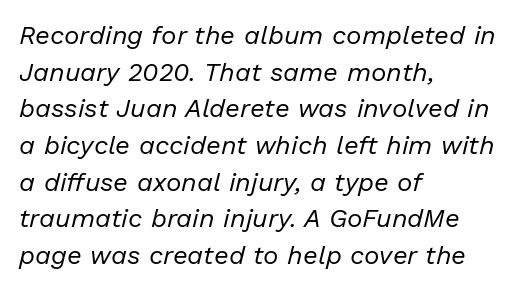
The image shows 26 px text type, italic (leaning right); set left-aligned, normal line spacing (1.41x), normal letter spacing, not underlined.
